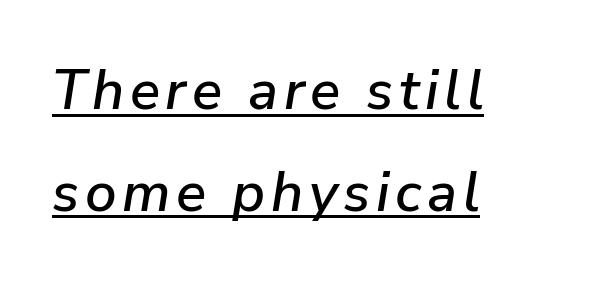
Q: Is the text italic (slanted)? A: Yes, it leans right by about 9 degrees.
Q: Is the text underlined? A: Yes.
Q: How is the paragraph aligned? A: Left-aligned.
Q: Width (condensed, normal, or wide)? A: Normal.
Q: Stroke contrast? A: Low.
Q: x-height? A: Medium.
Q: Monospaced? A: No.
